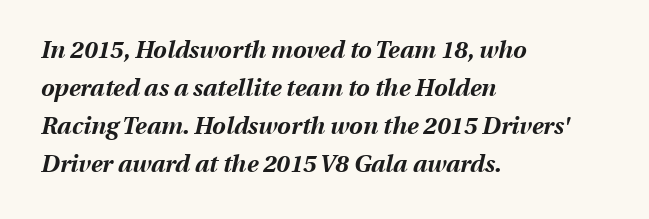
The image shows 24 px bold type, italic (leaning right); set left-aligned, normal line spacing (1.59x), normal letter spacing, not underlined.
